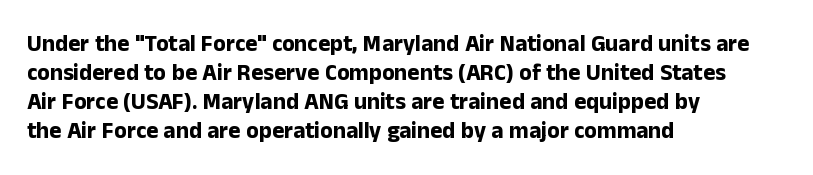
Q: Is the text bold? A: Yes.
Q: Is the text italic (slanted)? A: No, it is upright.
Q: Is the text underlined? A: No.
Q: How is the paragraph aligned? A: Left-aligned.
Q: Is the spacing between letters normal or unusually wide? A: Normal.
Q: Is the spacing between lines tight, normal or loose? A: Normal.
